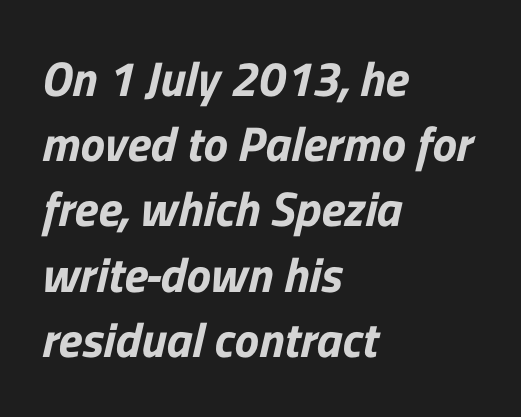
The image shows 49 px sans-serif type; set left-aligned, normal line spacing (1.33x), normal letter spacing, not underlined; low stroke contrast and a medium x-height.
